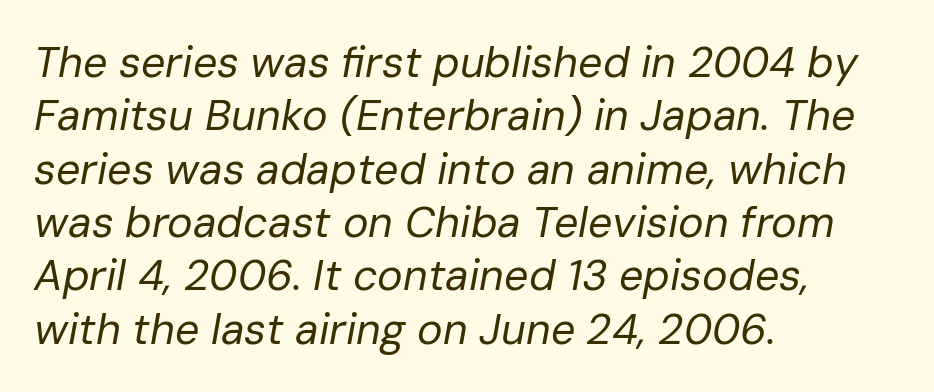
Q: Is the text bold? A: No.
Q: Is the text italic (slanted)? A: Yes, it leans right by about 10 degrees.
Q: Is the text underlined? A: No.
Q: How is the paragraph aligned? A: Left-aligned.
Q: Is the spacing between letters normal or unusually wide? A: Normal.
Q: Width (condensed, normal, or wide)? A: Normal.
Q: Stroke contrast? A: Low.
Q: x-height? A: Medium.
Q: Monospaced? A: No.
